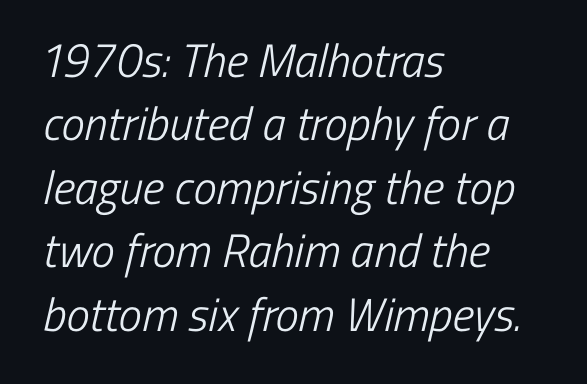
{"serif": "no", "bold": "no", "weight": "light", "width": "condensed", "stroke_contrast": "low", "x_height": "medium", "monospaced": "no", "underline": "no", "align": "left", "line_spacing": "normal", "line_spacing_ratio": 1.35, "letter_spacing": "normal", "letter_spacing_em": 0.0, "glyph_px": 47}
